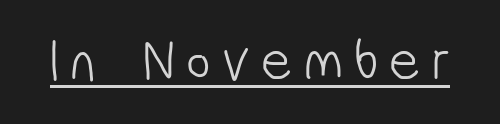
Characters follow at a spacing far wider than the type designer built in. A continuous stroke trails under the words, as in a hyperlink. Weight: regular or lighter. Each letter keeps its own natural width here, so spacing adapts to shape. This is sans-serif lettering, the kind often seen on screens and signage.
